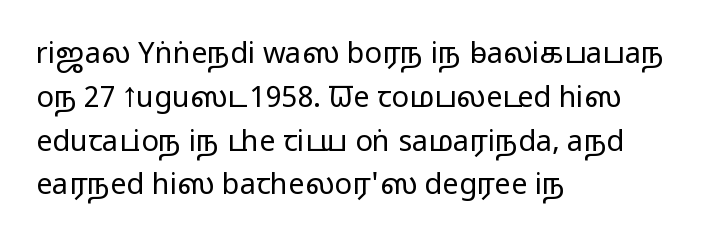
Q: Is the text bold? A: No.
Q: Is the text italic (slanted)? A: No, it is upright.
Q: Is the typeface a serif or a sans-serif typeface? A: Sans-serif.
Q: Is the text underlined? A: No.
Q: How is the paragraph aligned? A: Left-aligned.
Q: Is the spacing between letters normal or unusually wide? A: Normal.
Q: Is the spacing between lines tight, normal or loose? A: Normal.
Q: Width (condensed, normal, or wide)? A: Wide.
Q: Stroke contrast? A: Low.
Q: x-height? A: Medium.
Q: Monospaced? A: No.
